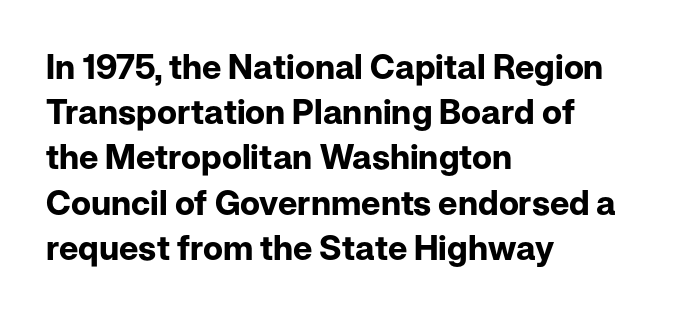
{"serif": "no", "italic": "no", "bold": "yes", "weight": "bold", "width": "normal", "stroke_contrast": "low", "x_height": "medium", "monospaced": "no", "underline": "no", "align": "left", "line_spacing": "normal", "line_spacing_ratio": 1.33, "letter_spacing": "normal", "letter_spacing_em": 0.0, "glyph_px": 34}
